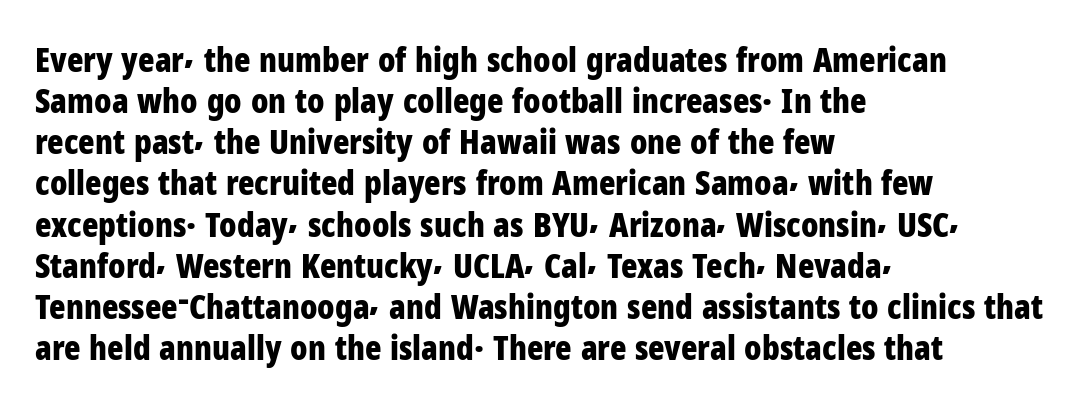
{"serif": "no", "italic": "no", "bold": "yes", "weight": "bold", "width": "condensed", "stroke_contrast": "low", "x_height": "medium", "monospaced": "no", "underline": "no", "align": "left", "line_spacing_ratio": 1.21, "letter_spacing": "normal", "letter_spacing_em": 0.0, "glyph_px": 34}
